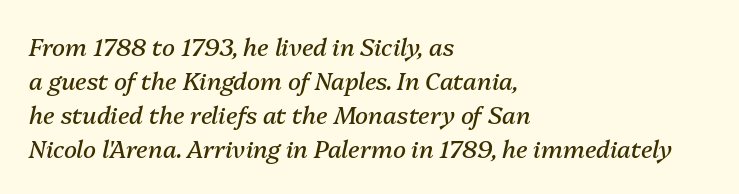
{"italic": "yes", "lean": "right", "slant_degrees": 13, "bold": "no", "underline": "no", "align": "left", "line_spacing": "normal", "line_spacing_ratio": 1.41, "letter_spacing": "normal", "letter_spacing_em": 0.0, "glyph_px": 24}
